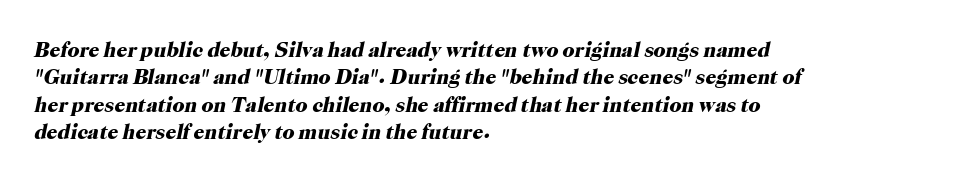
{"italic": "yes", "lean": "right", "slant_degrees": 12, "bold": "yes", "underline": "no", "align": "left", "line_spacing": "normal", "line_spacing_ratio": 1.3, "letter_spacing": "normal", "letter_spacing_em": 0.0, "glyph_px": 21}
